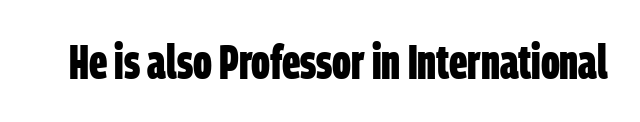
{"serif": "no", "bold": "yes", "weight": "bold", "width": "condensed", "stroke_contrast": "low", "x_height": "large", "monospaced": "no", "underline": "no", "letter_spacing": "normal", "letter_spacing_em": 0.0, "glyph_px": 48}
